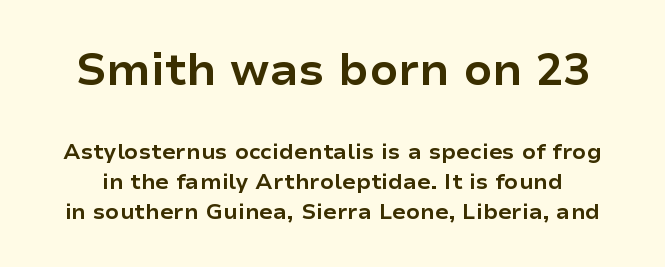
The image shows 45 px bold sans-serif type, upright; set normal line spacing (1.36x), normal letter spacing, not underlined; the first (top) block is 2.05x larger; low stroke contrast and a medium x-height.
